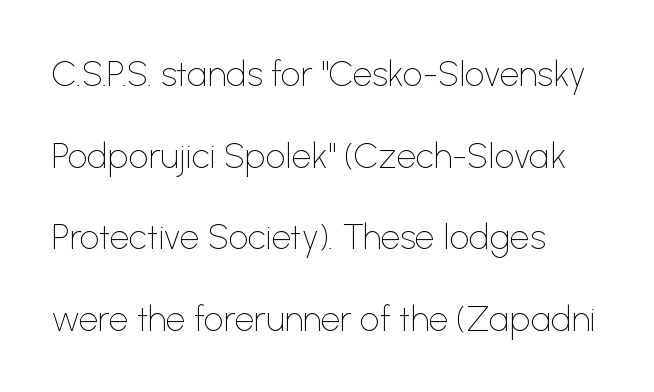
{"serif": "no", "italic": "no", "bold": "no", "weight": "thin", "width": "normal", "stroke_contrast": "low", "x_height": "medium", "monospaced": "no", "underline": "no", "align": "left", "line_spacing": "loose", "line_spacing_ratio": 2.33, "letter_spacing": "normal", "letter_spacing_em": 0.0, "glyph_px": 35}
